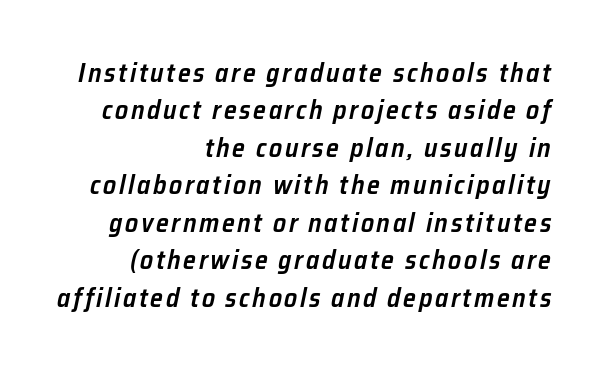
Q: Is the text bold? A: Semi-bold.
Q: Is the text italic (slanted)? A: Yes, it leans right by about 12 degrees.
Q: Is the text underlined? A: No.
Q: How is the paragraph aligned? A: Right-aligned.
Q: Is the spacing between lines tight, normal or loose? A: Normal.
